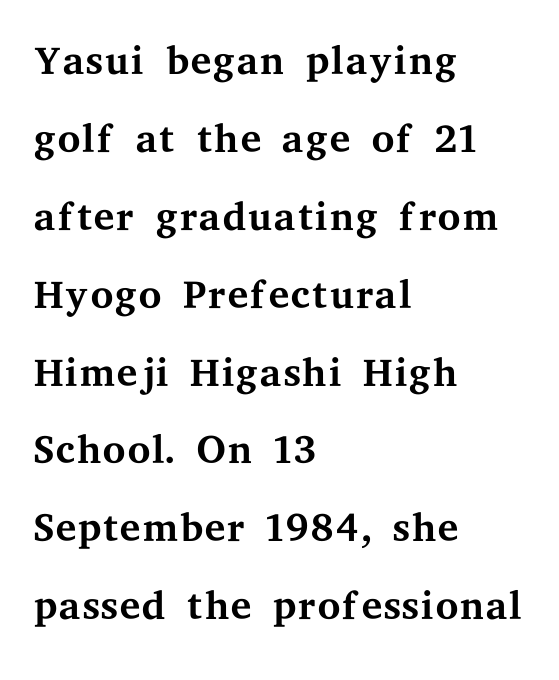
{"serif": "yes", "italic": "no", "bold": "no", "weight": "regular", "width": "wide", "stroke_contrast": "medium", "x_height": "medium", "monospaced": "no", "underline": "no", "align": "left", "line_spacing": "normal", "line_spacing_ratio": 1.32, "letter_spacing": "normal", "letter_spacing_em": 0.0, "glyph_px": 59}
